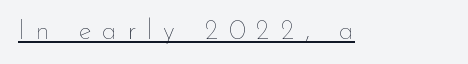
The image shows 27 px text type, upright; set unusually wide letter spacing (+0.4 em), underlined.
